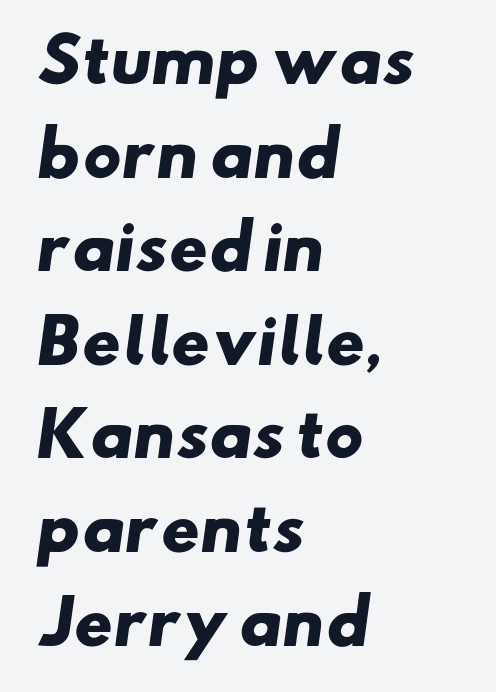
The image shows 60 px heavy, wide sans-serif type; set left-aligned, normal line spacing (1.56x), normal letter spacing, not underlined; low stroke contrast and a small x-height.
